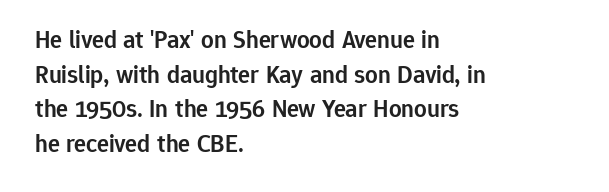
{"italic": "no", "bold": "semi", "underline": "no", "align": "left", "line_spacing": "normal", "line_spacing_ratio": 1.39, "letter_spacing": "normal", "letter_spacing_em": 0.0, "glyph_px": 25}
